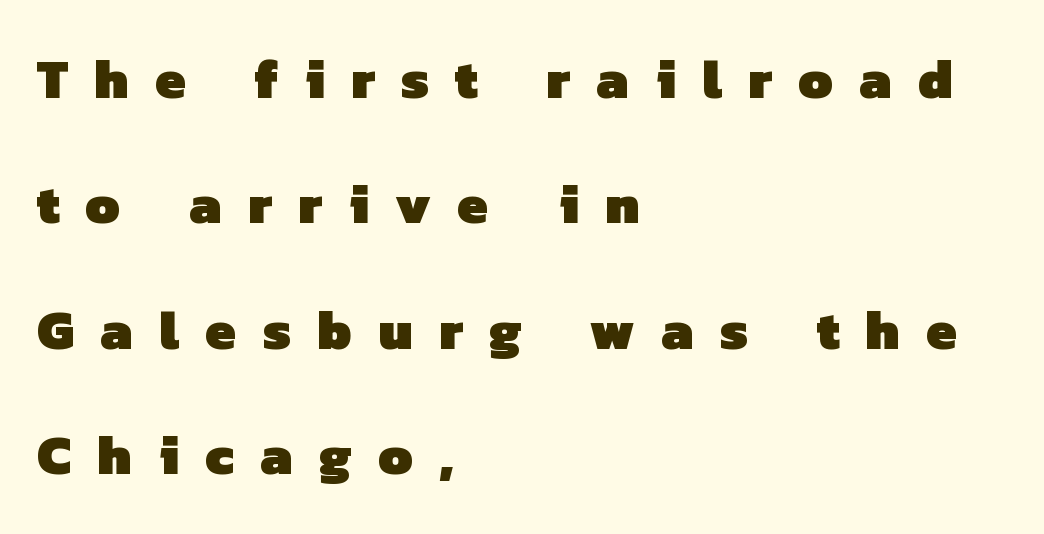
Q: Is the text bold? A: Yes.
Q: Is the typeface a serif or a sans-serif typeface? A: Sans-serif.
Q: Is the text underlined? A: No.
Q: How is the paragraph aligned? A: Left-aligned.
Q: Is the spacing between letters normal or unusually wide? A: Unusually wide.
Q: Is the spacing between lines tight, normal or loose? A: Loose.
Q: Width (condensed, normal, or wide)? A: Normal.
Q: Stroke contrast? A: Low.
Q: x-height? A: Medium.
Q: Monospaced? A: No.
